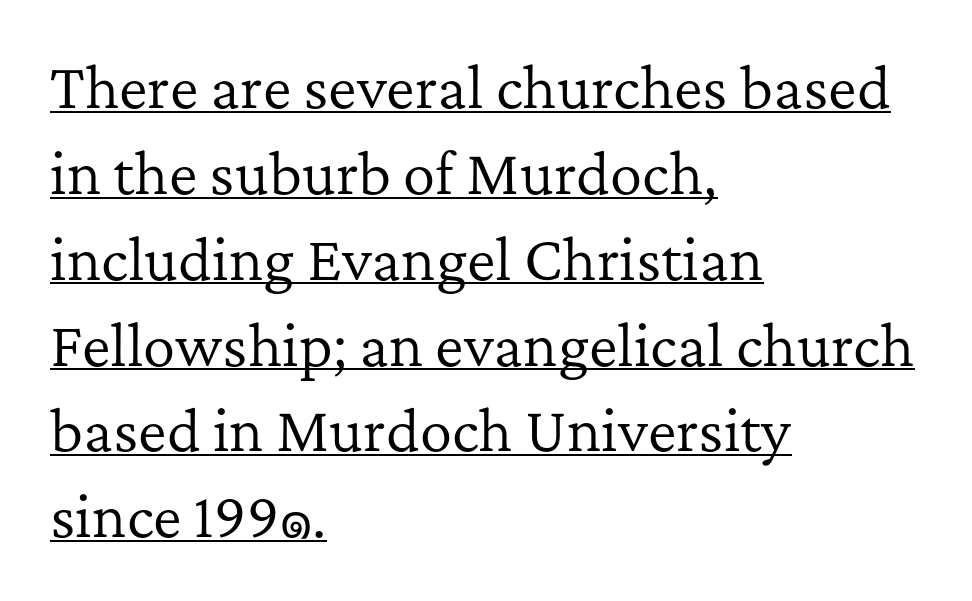
Q: Is the text bold? A: No.
Q: Is the text italic (slanted)? A: No, it is upright.
Q: Is the typeface a serif or a sans-serif typeface? A: Serif.
Q: Is the text underlined? A: Yes.
Q: How is the paragraph aligned? A: Left-aligned.
Q: Is the spacing between letters normal or unusually wide? A: Normal.
Q: Is the spacing between lines tight, normal or loose? A: Normal.
Q: Width (condensed, normal, or wide)? A: Normal.
Q: Stroke contrast? A: Low.
Q: x-height? A: Medium.
Q: Monospaced? A: No.
